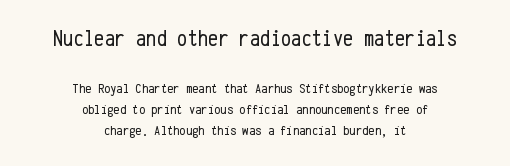
Q: Is the text bold? A: No.
Q: Is the text italic (slanted)? A: No, it is upright.
Q: Is the text underlined? A: No.
Q: How is the paragraph aligned? A: Centered.
Q: Is the spacing between letters normal or unusually wide? A: Normal.
Q: Is the spacing between lines tight, normal or loose? A: Normal.
Q: Which block of text is set in a larger size, the first (top) or the second (bottom)? A: The first (top) one.
